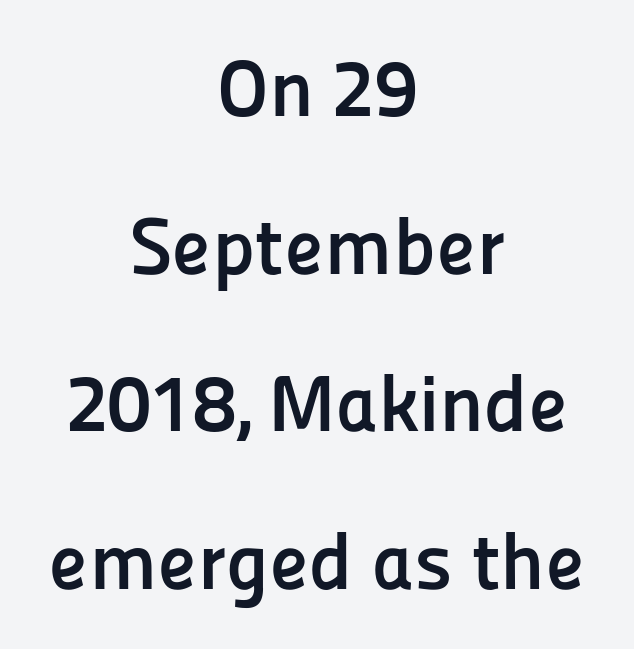
{"serif": "no", "italic": "no", "bold": "yes", "weight": "semibold", "width": "normal", "stroke_contrast": "low", "x_height": "medium", "monospaced": "no", "underline": "no", "align": "center", "line_spacing": "loose", "line_spacing_ratio": 1.97, "letter_spacing": "normal", "letter_spacing_em": 0.0, "glyph_px": 80}
